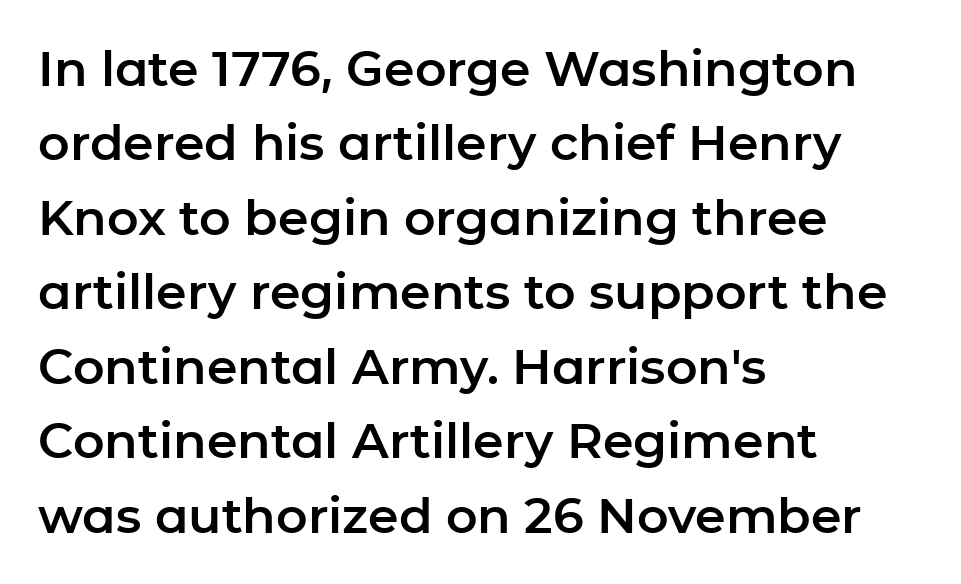
Is the letter spacing exaggerated? No — it looks like the ordinary default. The rendering uses natural spacing where letterforms have individual widths. Students, observe: this is what conventionally led text looks like. The type family on display is of the sans-serif kind. Which margin do the lines hug? The left one — the right edge is uneven. Italic? Not at all — the glyphs are vertical.
